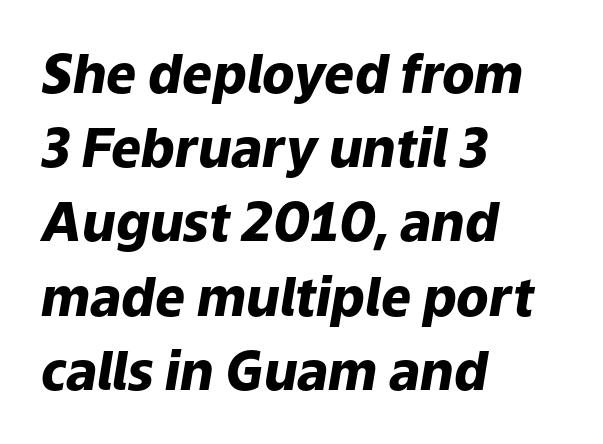
{"italic": "yes", "lean": "right", "slant_degrees": 9, "bold": "yes", "weight": "heavy", "width": "normal", "stroke_contrast": "low", "x_height": "medium", "monospaced": "no", "underline": "no", "align": "left", "line_spacing": "normal", "line_spacing_ratio": 1.4, "letter_spacing": "normal", "letter_spacing_em": 0.0, "glyph_px": 53}
